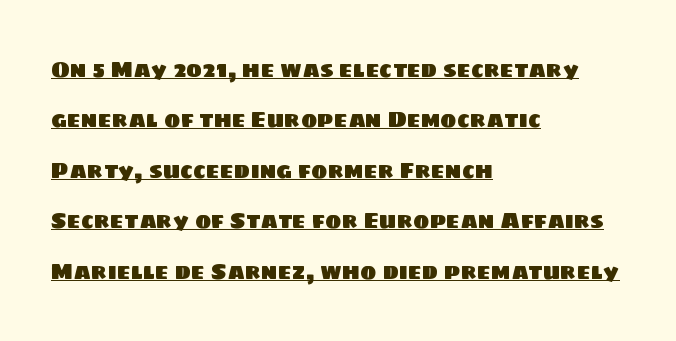
{"underline": "yes", "align": "left", "line_spacing": "loose", "line_spacing_ratio": 2.29, "letter_spacing": "normal", "letter_spacing_em": 0.0, "glyph_px": 22}
